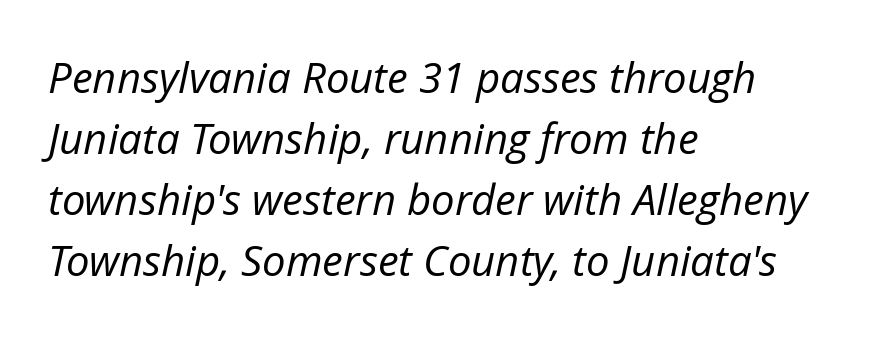
Only glyphs here, with clear space below each row. You could not count columns in this text — the font is proportionally spaced. No letter is thick-stroked: the sample isn't bold. Every row of glyphs begins at an identical x-position on the left. Honestly, the row spacing looks completely unremarkable.
